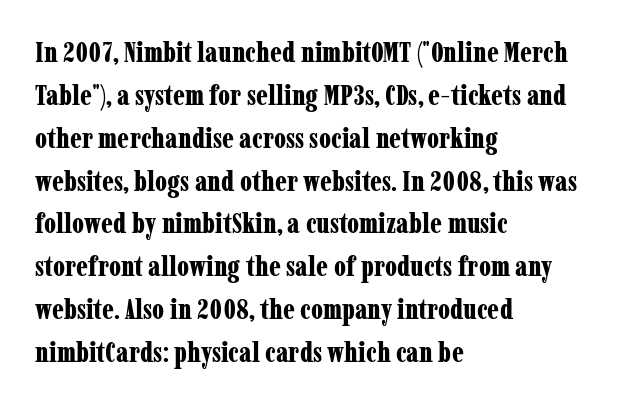
Q: Is the text bold? A: Yes.
Q: Is the text italic (slanted)? A: No, it is upright.
Q: Is the typeface a serif or a sans-serif typeface? A: Serif.
Q: Is the text underlined? A: No.
Q: How is the paragraph aligned? A: Left-aligned.
Q: Is the spacing between letters normal or unusually wide? A: Normal.
Q: Is the spacing between lines tight, normal or loose? A: Normal.
Q: Width (condensed, normal, or wide)? A: Condensed.
Q: Stroke contrast? A: Low.
Q: x-height? A: Medium.
Q: Monospaced? A: No.
